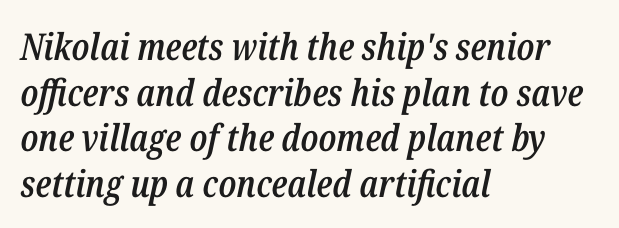
Q: Is the text bold? A: Semi-bold.
Q: Is the text italic (slanted)? A: Yes, it leans right by about 12 degrees.
Q: Is the text underlined? A: No.
Q: How is the paragraph aligned? A: Left-aligned.
Q: Is the spacing between letters normal or unusually wide? A: Normal.
Q: Width (condensed, normal, or wide)? A: Condensed.
Q: Stroke contrast? A: Low.
Q: x-height? A: Medium.
Q: Monospaced? A: No.
